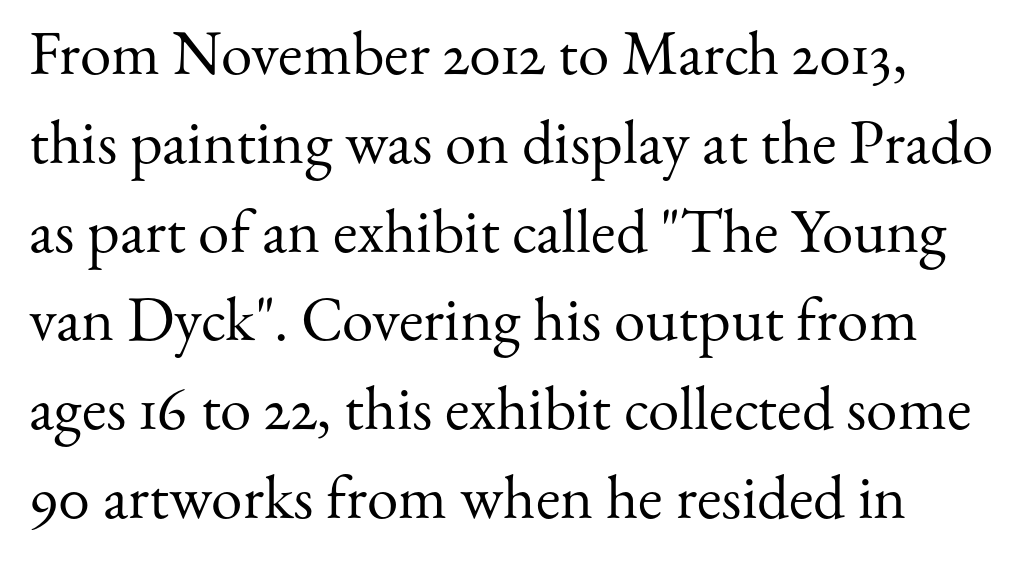
The image shows 63 px regular-weight serif type, upright; set normal line spacing (1.41x), normal letter spacing, not underlined; medium stroke contrast and a small x-height.
